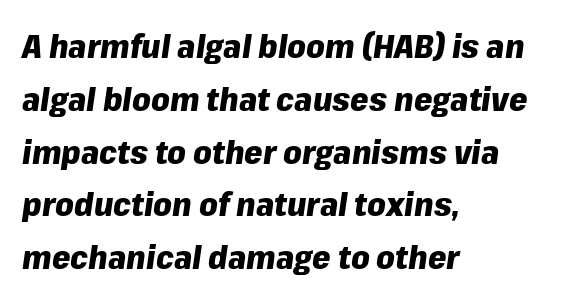
The image shows 33 px heavy type, italic (leaning right); set left-aligned, normal line spacing (1.6x), normal letter spacing, not underlined; low stroke contrast and a medium x-height.
